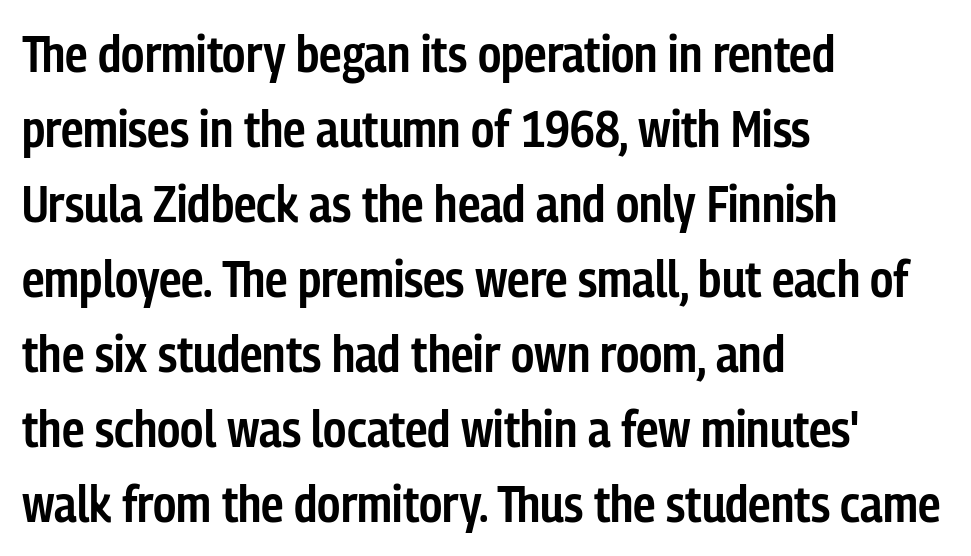
{"serif": "no", "italic": "no", "bold": "semi", "weight": "semibold", "width": "condensed", "stroke_contrast": "low", "x_height": "medium", "monospaced": "no", "underline": "no", "align": "left", "line_spacing": "normal", "line_spacing_ratio": 1.47, "letter_spacing": "normal", "letter_spacing_em": 0.0, "glyph_px": 51}
